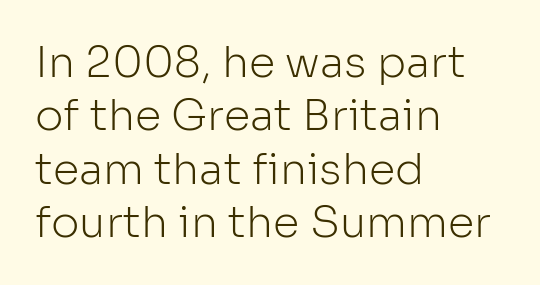
{"serif": "no", "italic": "no", "bold": "no", "weight": "light", "width": "normal", "stroke_contrast": "low", "x_height": "medium", "monospaced": "no", "underline": "no", "align": "left", "line_spacing_ratio": 1.24, "letter_spacing": "normal", "letter_spacing_em": 0.0, "glyph_px": 43}
